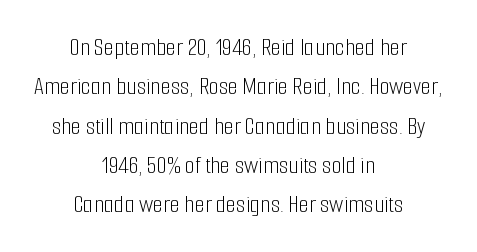
Q: Is the text bold? A: No.
Q: Is the text italic (slanted)? A: No, it is upright.
Q: Is the text underlined? A: No.
Q: How is the paragraph aligned? A: Centered.
Q: Is the spacing between letters normal or unusually wide? A: Normal.
Q: Is the spacing between lines tight, normal or loose? A: Normal.
